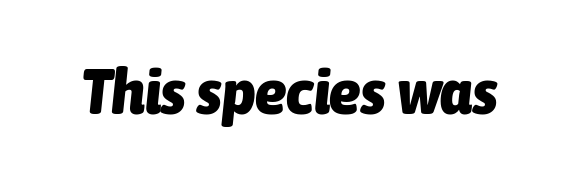
{"italic": "yes", "lean": "right", "slant_degrees": 6, "bold": "yes", "weight": "heavy", "width": "condensed", "stroke_contrast": "low", "x_height": "medium", "monospaced": "no", "underline": "no", "letter_spacing": "normal", "letter_spacing_em": 0.0, "glyph_px": 64}
